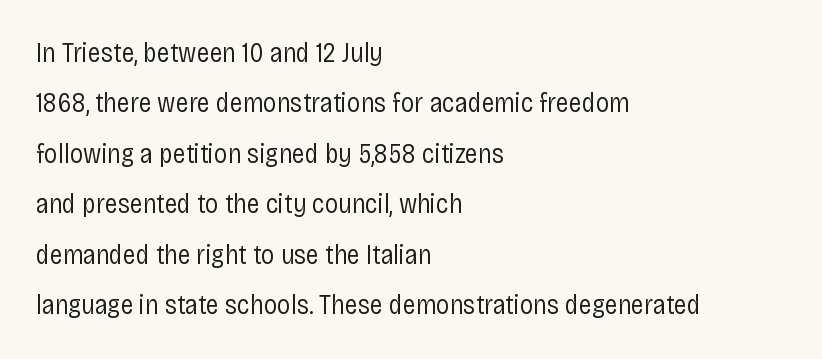
{"italic": "no", "bold": "no", "underline": "no", "align": "left", "line_spacing_ratio": 1.87, "letter_spacing": "normal", "letter_spacing_em": 0.0, "glyph_px": 27}
